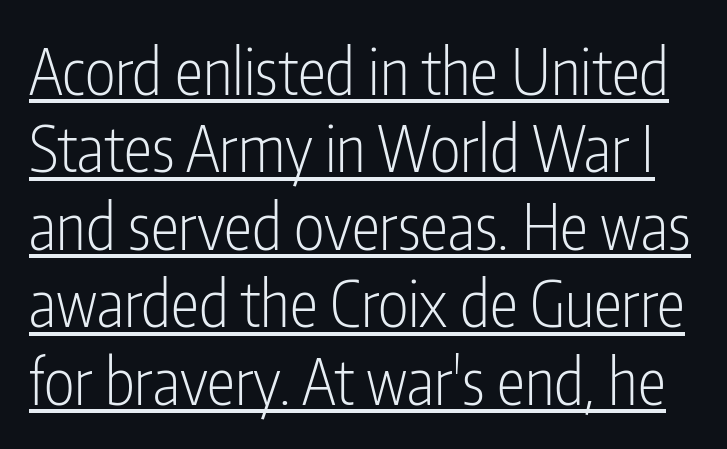
The lettering holds an erect, upright posture throughout. Honestly, the letter spacing is just normal — you wouldn't notice it. Here the designer chose a conventional face with non-uniform glyph widths. The typesetter has applied underlining to the passage shown. You can tell from the bare stems that sans-serif type was used. A light-to-regular cut is what we see here.
